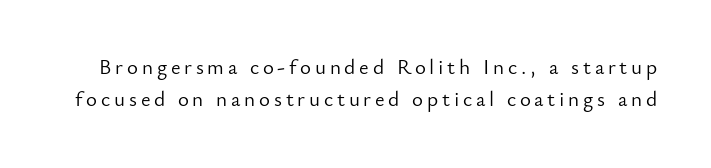
The image shows 21 px text type, upright; set normal line spacing (1.53x), not underlined.
